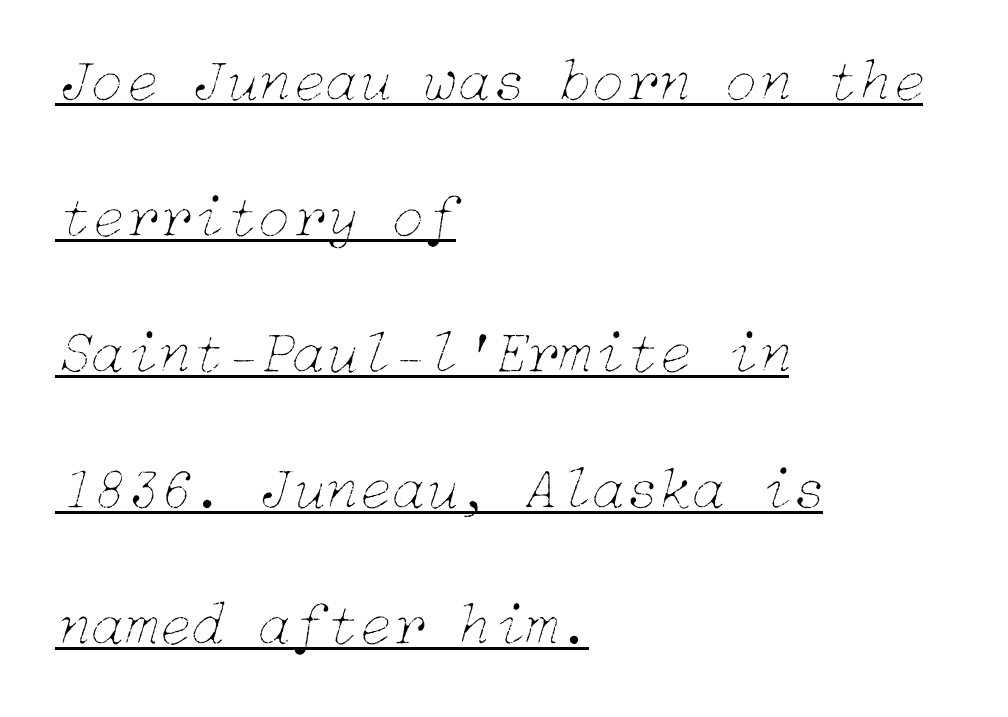
The passage shown is underscored from start to finish. Compared with typical body copy, the letter spacing here is the same. Heaviness? Minimal to ordinary, like unemphasized prose. Italic: yes, the glyphs are oblique. Alignment: flush left.
